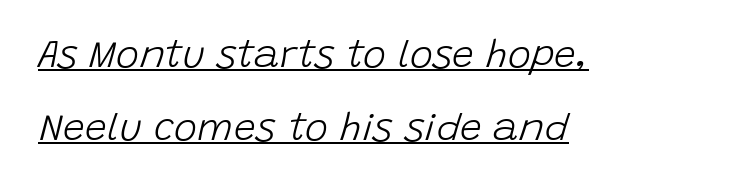
{"italic": "yes", "lean": "right", "slant_degrees": 15, "bold": "no", "weight": "light", "width": "normal", "stroke_contrast": "low", "x_height": "large", "monospaced": "no", "underline": "yes", "align": "left", "line_spacing_ratio": 1.87, "letter_spacing": "normal", "letter_spacing_em": 0.0, "glyph_px": 39}
